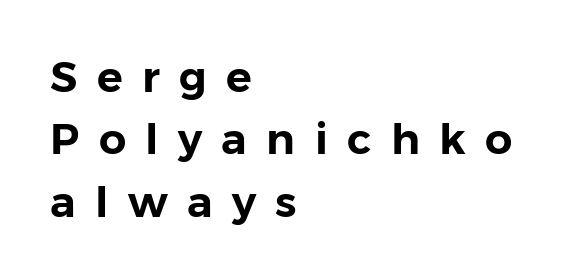
{"serif": "no", "italic": "no", "width": "normal", "stroke_contrast": "low", "x_height": "medium", "monospaced": "no", "underline": "no", "align": "left", "line_spacing": "normal", "line_spacing_ratio": 1.45, "letter_spacing": "wide", "letter_spacing_em": 0.45, "glyph_px": 43}
